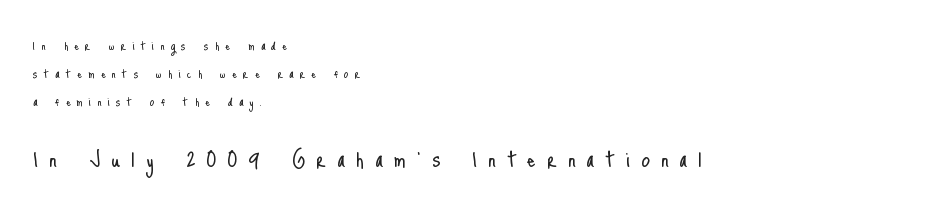
Q: Is the text bold? A: No.
Q: Is the text italic (slanted)? A: No, it is upright.
Q: Is the text underlined? A: No.
Q: How is the paragraph aligned? A: Left-aligned.
Q: Is the spacing between letters normal or unusually wide? A: Unusually wide.
Q: Which block of text is set in a larger size, the first (top) or the second (bottom)? A: The second (bottom) one.
